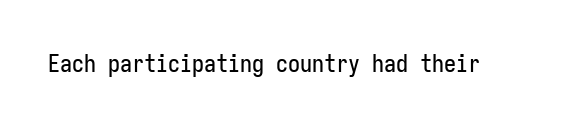
{"italic": "no", "underline": "no", "letter_spacing": "normal", "letter_spacing_em": 0.0, "glyph_px": 24}
